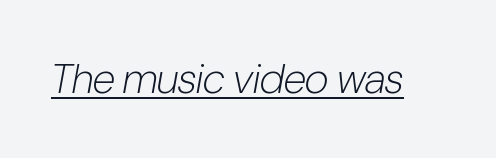
The image shows 42 px light, condensed type, italic (leaning right); set normal letter spacing, underlined; low stroke contrast and a medium x-height.
